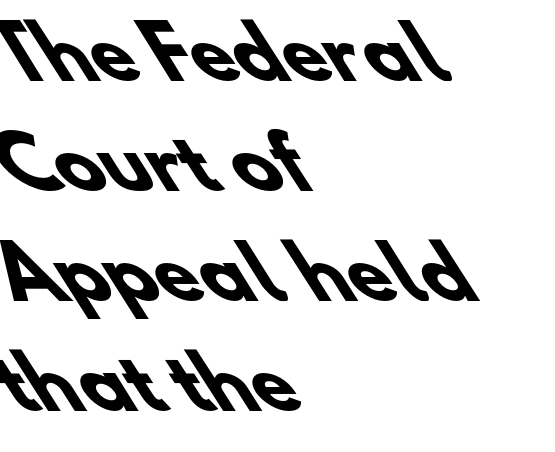
Caption: bold face, heavy strokes. Character widths vary here, with narrow letters taking less room than wide ones. The leading is moderate, giving the passage an even texture. A bare baseline throughout the passage.
